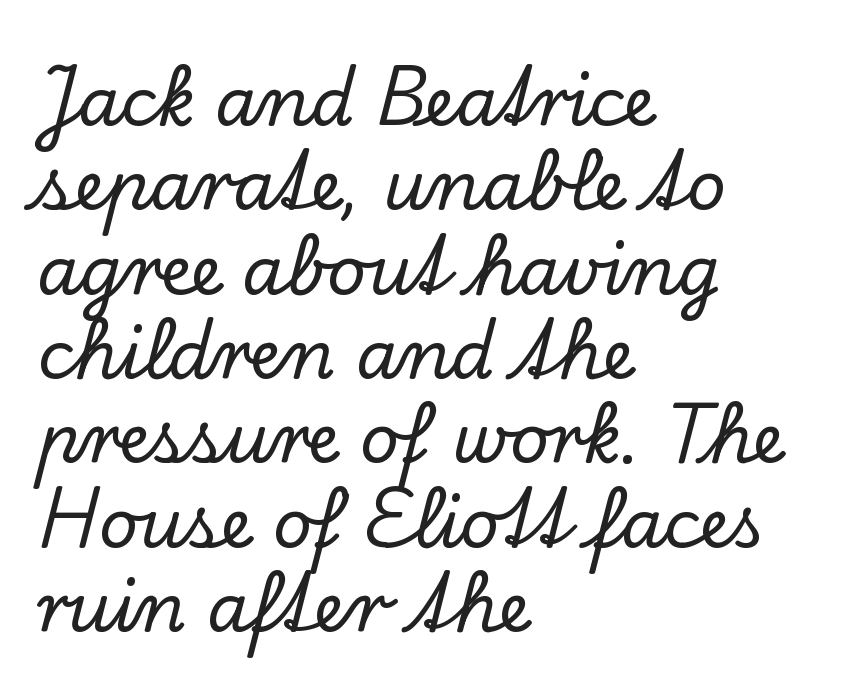
Q: Is the text italic (slanted)? A: Yes.
Q: Is the typeface a serif or a sans-serif typeface? A: Serif.
Q: Is the text underlined? A: No.
Q: How is the paragraph aligned? A: Left-aligned.
Q: Is the spacing between letters normal or unusually wide? A: Normal.
Q: Width (condensed, normal, or wide)? A: Normal.
Q: Stroke contrast? A: Low.
Q: x-height? A: Small.
Q: Monospaced? A: No.
